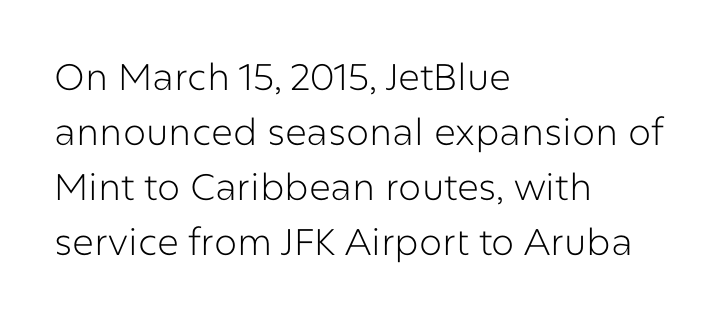
The image shows 37 px light sans-serif type, upright; set left-aligned, normal line spacing (1.49x), normal letter spacing, not underlined; low stroke contrast and a medium x-height.
